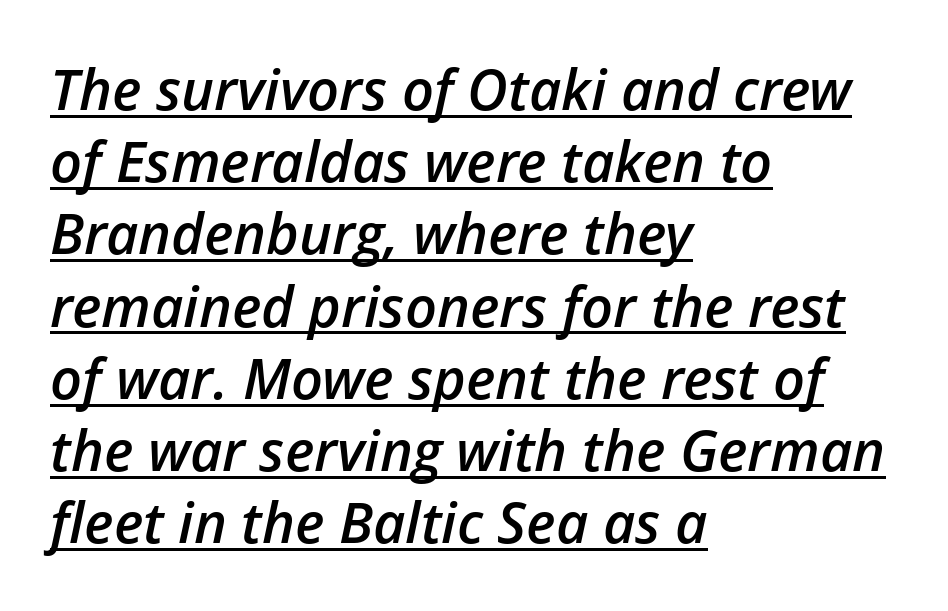
Q: Is the text bold? A: Semi-bold.
Q: Is the text italic (slanted)? A: Yes, it leans right by about 12 degrees.
Q: Is the text underlined? A: Yes.
Q: How is the paragraph aligned? A: Left-aligned.
Q: Is the spacing between letters normal or unusually wide? A: Normal.
Q: Is the spacing between lines tight, normal or loose? A: Normal.
Q: Width (condensed, normal, or wide)? A: Normal.
Q: Stroke contrast? A: Low.
Q: x-height? A: Medium.
Q: Monospaced? A: No.
